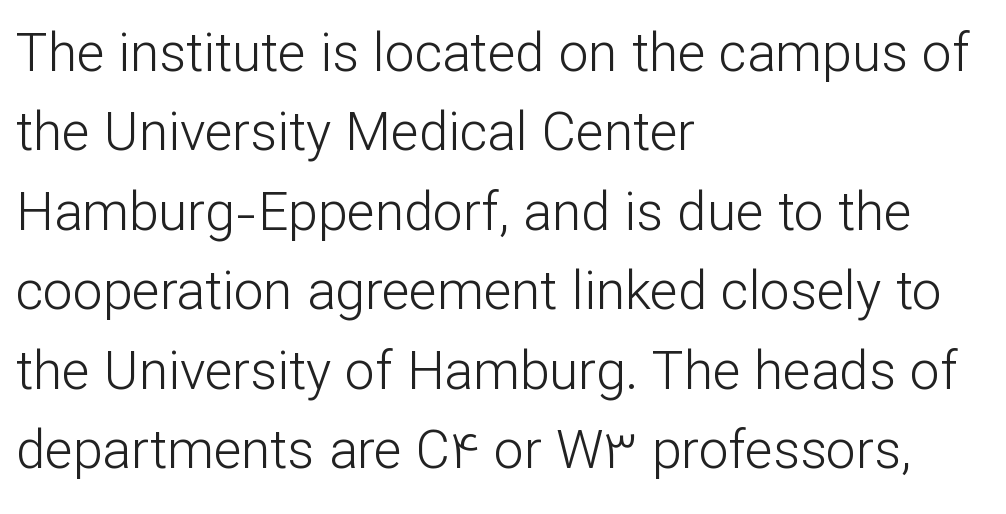
{"serif": "no", "italic": "no", "bold": "no", "weight": "light", "width": "normal", "stroke_contrast": "low", "x_height": "medium", "monospaced": "no", "underline": "no", "align": "left", "line_spacing": "normal", "line_spacing_ratio": 1.5, "letter_spacing": "normal", "letter_spacing_em": 0.0, "glyph_px": 53}
